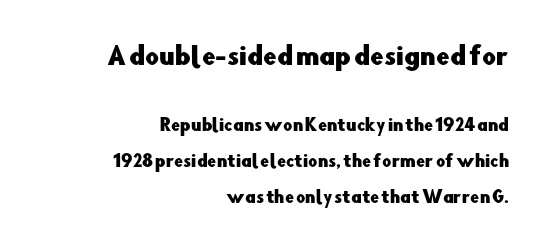
Q: Is the text italic (slanted)? A: No, it is upright.
Q: Is the text underlined? A: No.
Q: How is the paragraph aligned? A: Right-aligned.
Q: Is the spacing between letters normal or unusually wide? A: Normal.
Q: Is the spacing between lines tight, normal or loose? A: Loose.
Q: Which block of text is set in a larger size, the first (top) or the second (bottom)? A: The first (top) one.
